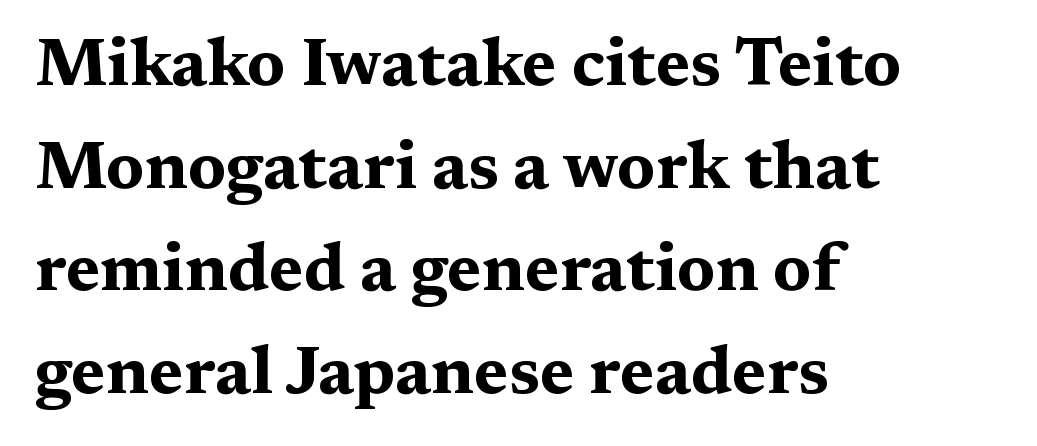
{"serif": "yes", "italic": "no", "bold": "yes", "weight": "bold", "width": "wide", "stroke_contrast": "medium", "x_height": "medium", "monospaced": "no", "underline": "no", "align": "left", "line_spacing": "normal", "line_spacing_ratio": 1.53, "letter_spacing": "normal", "letter_spacing_em": 0.0, "glyph_px": 67}
